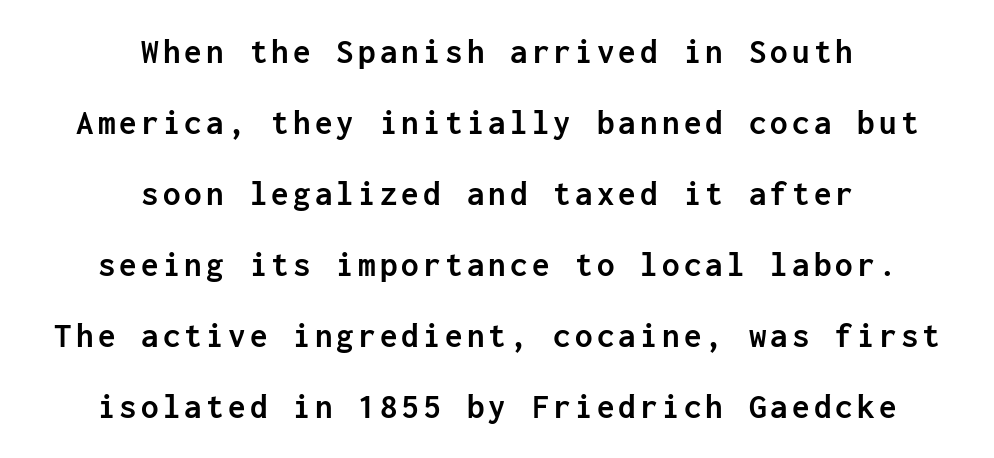
{"serif": "no", "italic": "no", "bold": "yes", "weight": "semibold", "width": "normal", "stroke_contrast": "low", "x_height": "medium", "monospaced": "yes", "underline": "no", "align": "center", "line_spacing": "loose", "line_spacing_ratio": 2.03, "glyph_px": 35}
